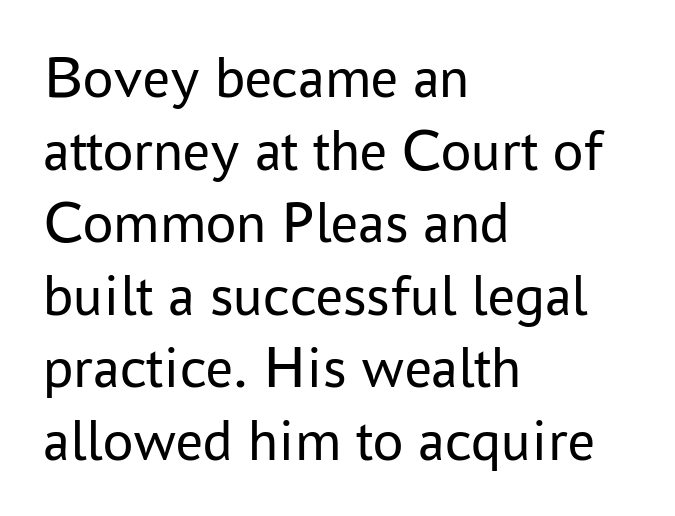
Q: Is the text bold? A: No.
Q: Is the text italic (slanted)? A: No, it is upright.
Q: Is the typeface a serif or a sans-serif typeface? A: Sans-serif.
Q: Is the text underlined? A: No.
Q: How is the paragraph aligned? A: Left-aligned.
Q: Is the spacing between letters normal or unusually wide? A: Normal.
Q: Width (condensed, normal, or wide)? A: Normal.
Q: Stroke contrast? A: Low.
Q: x-height? A: Medium.
Q: Monospaced? A: No.
